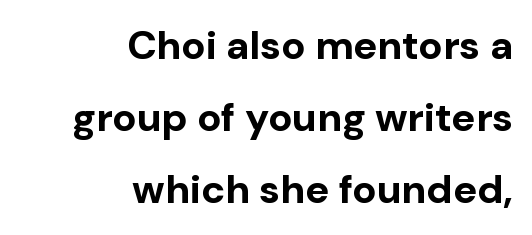
{"serif": "no", "italic": "no", "bold": "yes", "weight": "bold", "width": "normal", "stroke_contrast": "low", "x_height": "medium", "monospaced": "no", "underline": "no", "align": "right", "line_spacing_ratio": 1.8, "letter_spacing": "normal", "letter_spacing_em": 0.0, "glyph_px": 40}
